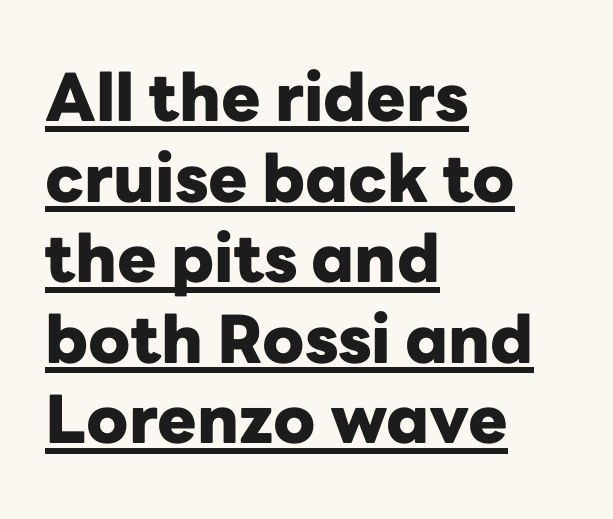
Visually the block forms a straight wall on the left and a jagged coastline on the right. What stands out about the letter spacing? Nothing — it is the standard amount. A rule runs beneath these lines of type. Designer's note — italics off, roman on.
